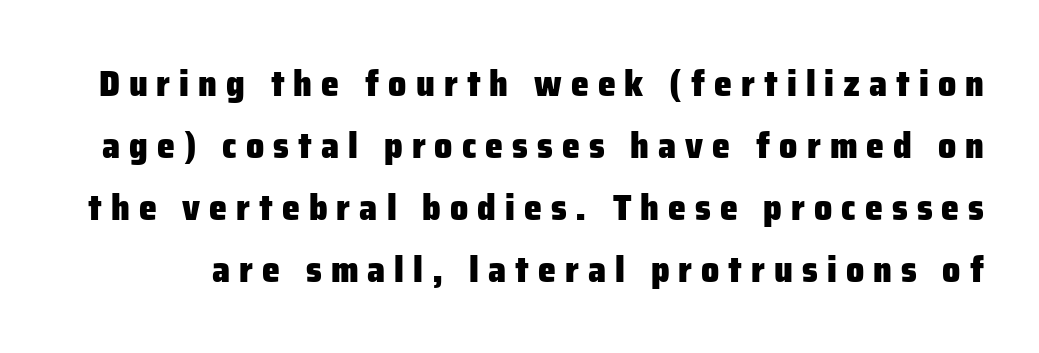
Do the characters align in a grid? No, the font is proportional. Summary of weight: heavy, a full bold. A typesetter would call this heavily tracked-out type. What kind of face is this? One without serifs — a sans.
